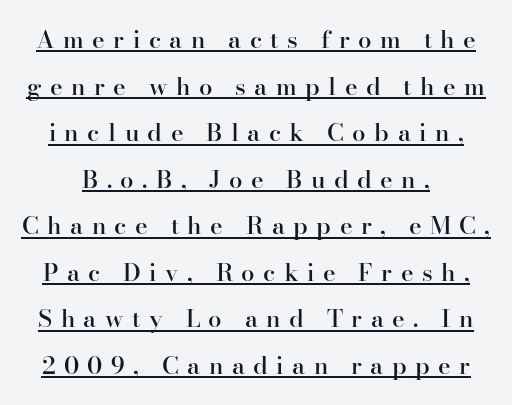
A rule runs beneath these lines of type. Style check: upright. Here the glyphs are tracked loosely, breaking word shapes into spaced letters. Vertical spacing — loose. As a designer I'd log this as weight 600, semibold.
